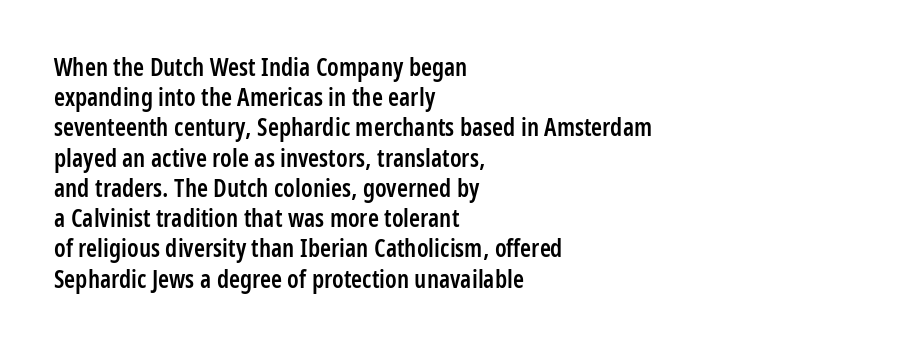
The image shows 25 px text type, upright; set left-aligned, line spacing 1.21x, normal letter spacing, not underlined.
